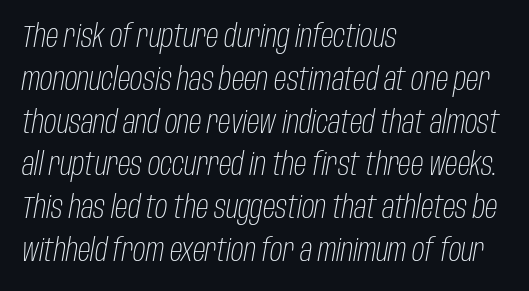
Q: Is the text bold? A: No.
Q: Is the text italic (slanted)? A: Yes, it leans right by about 10 degrees.
Q: Is the text underlined? A: No.
Q: How is the paragraph aligned? A: Left-aligned.
Q: Is the spacing between letters normal or unusually wide? A: Normal.
Q: Is the spacing between lines tight, normal or loose? A: Normal.
Q: Width (condensed, normal, or wide)? A: Condensed.
Q: Stroke contrast? A: Low.
Q: x-height? A: Large.
Q: Monospaced? A: No.
